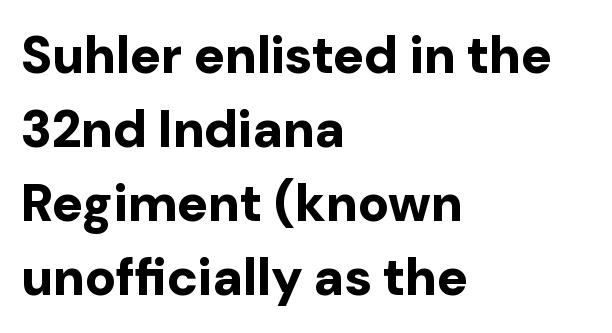
The image shows 52 px bold sans-serif type, upright; set left-aligned, normal line spacing (1.42x), normal letter spacing, not underlined; low stroke contrast and a medium x-height.
